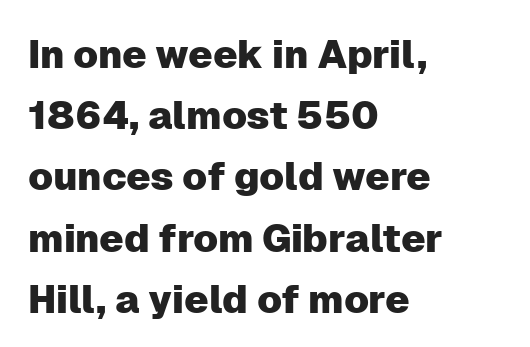
{"serif": "no", "italic": "no", "width": "normal", "stroke_contrast": "low", "x_height": "medium", "monospaced": "no", "underline": "no", "align": "left", "line_spacing": "normal", "line_spacing_ratio": 1.57, "letter_spacing": "normal", "letter_spacing_em": 0.0, "glyph_px": 39}
